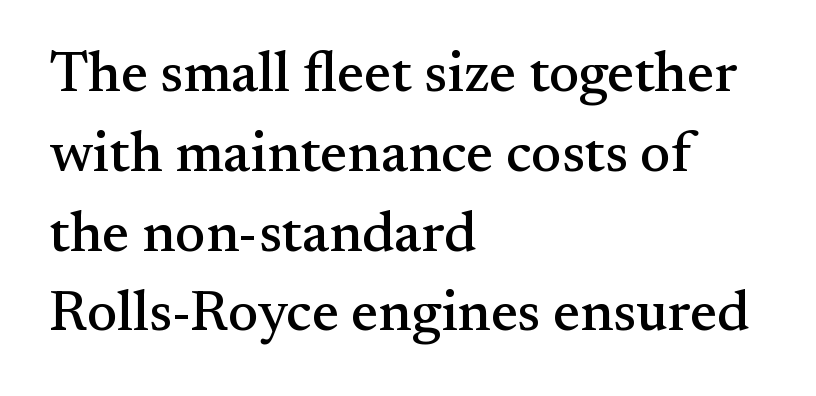
{"serif": "yes", "italic": "no", "width": "normal", "stroke_contrast": "medium", "x_height": "small", "monospaced": "no", "underline": "no", "align": "left", "line_spacing": "normal", "line_spacing_ratio": 1.4, "letter_spacing": "normal", "letter_spacing_em": 0.0, "glyph_px": 57}
